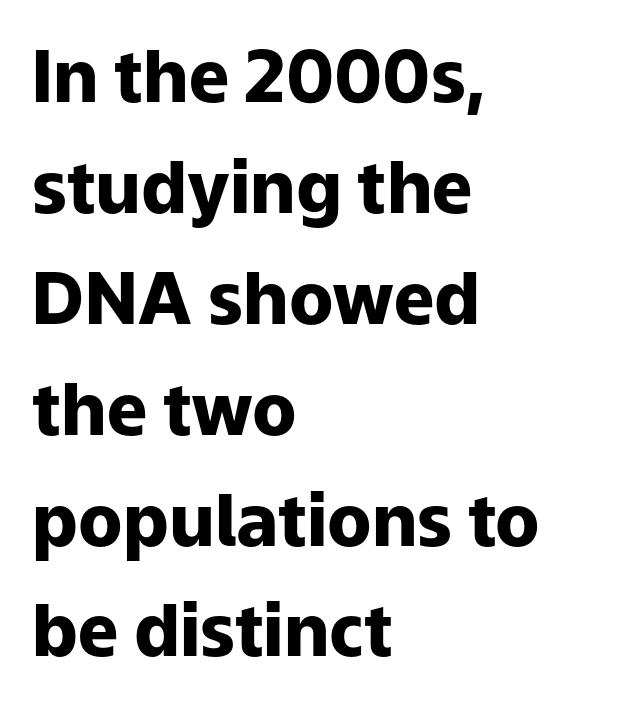
{"serif": "no", "italic": "no", "bold": "yes", "weight": "heavy", "width": "normal", "stroke_contrast": "low", "x_height": "medium", "monospaced": "no", "underline": "no", "align": "left", "line_spacing": "normal", "line_spacing_ratio": 1.54, "letter_spacing": "normal", "letter_spacing_em": 0.0, "glyph_px": 72}
